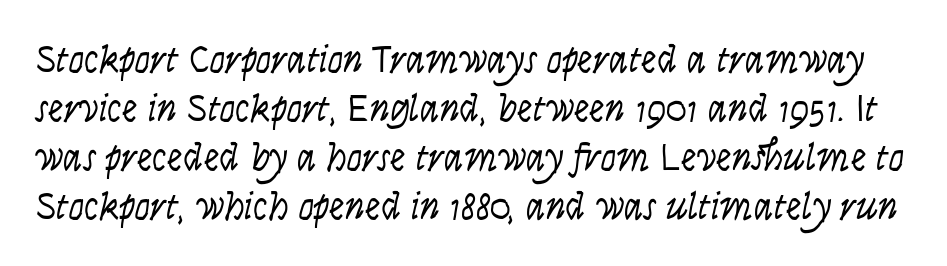
The image shows 39 px light, condensed sans-serif type; set normal line spacing (1.26x), normal letter spacing, not underlined; low stroke contrast and a large x-height.
